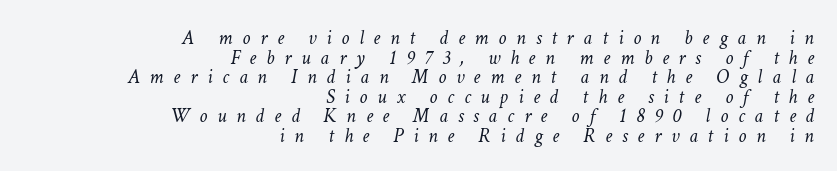
Q: Is the text bold? A: No.
Q: Is the text italic (slanted)? A: Yes, it leans right by about 11 degrees.
Q: Is the text underlined? A: No.
Q: How is the paragraph aligned? A: Right-aligned.
Q: Is the spacing between letters normal or unusually wide? A: Unusually wide.
Q: Is the spacing between lines tight, normal or loose? A: Tight.
